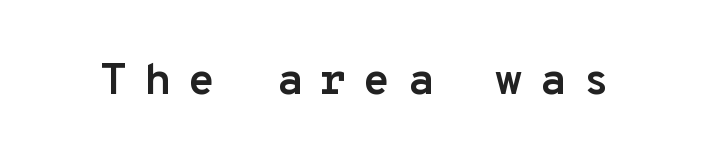
Note the uniform advance width — an 'i' takes as much space as an 'm'. Each row of text sits above clean, open space. Do the letters lean? They stand straight. Is the letter spacing exaggerated? Yes — the characters are pushed far apart. The font is running at its bold setting. Grotesque or geometric, the face here clearly has no serifs.
